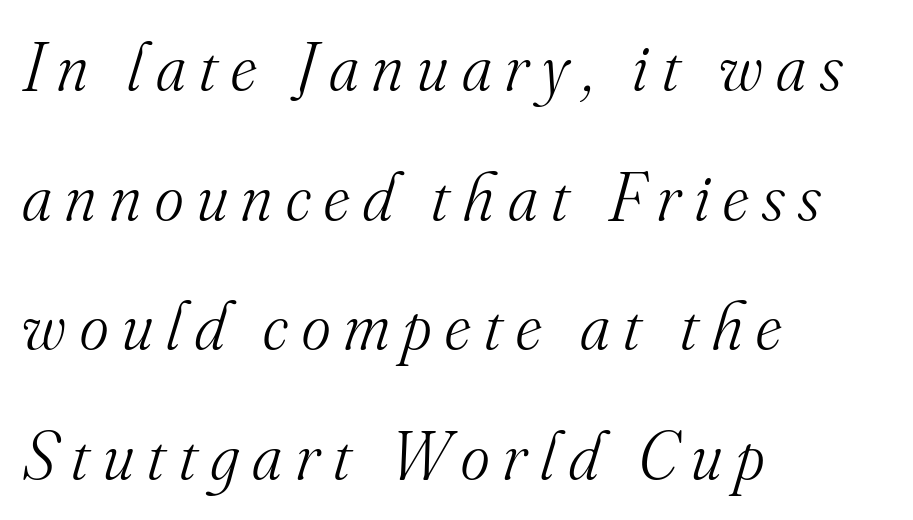
{"serif": "yes", "italic": "yes", "lean": "right", "slant_degrees": 16, "bold": "no", "weight": "light", "width": "normal", "stroke_contrast": "medium", "x_height": "small", "monospaced": "no", "underline": "no", "align": "left", "line_spacing_ratio": 1.88, "letter_spacing": "wide", "letter_spacing_em": 0.2, "glyph_px": 69}
